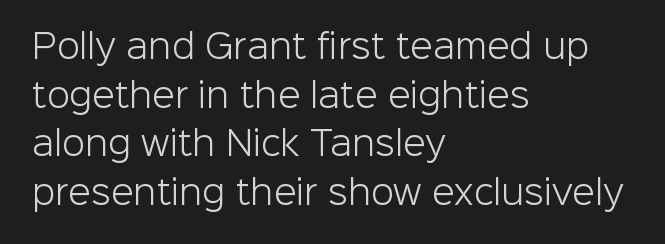
{"serif": "no", "italic": "no", "bold": "no", "weight": "light", "width": "normal", "stroke_contrast": "low", "x_height": "medium", "monospaced": "no", "underline": "no", "align": "left", "line_spacing": "normal", "line_spacing_ratio": 1.47, "letter_spacing": "normal", "letter_spacing_em": 0.0, "glyph_px": 33}
